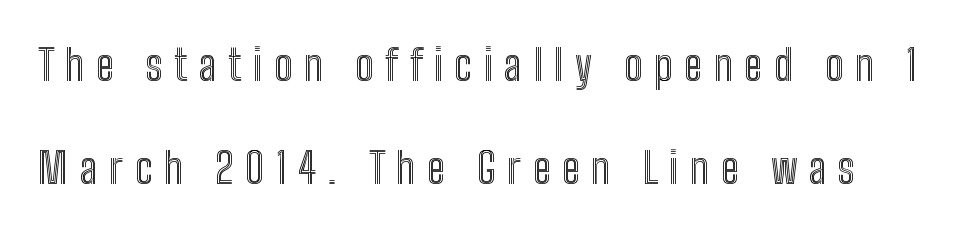
Q: Is the text italic (slanted)? A: No, it is upright.
Q: Is the text underlined? A: No.
Q: Is the spacing between letters normal or unusually wide? A: Unusually wide.
Q: Is the spacing between lines tight, normal or loose? A: Loose.
Q: Width (condensed, normal, or wide)? A: Condensed.
Q: x-height? A: Medium.
Q: Monospaced? A: No.
